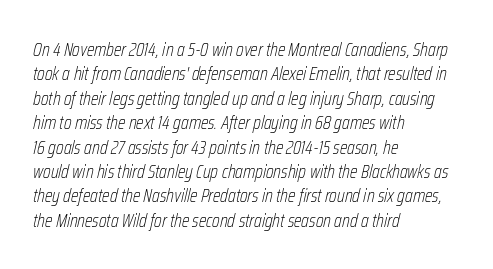
Q: Is the text bold? A: No.
Q: Is the text italic (slanted)? A: Yes, it leans right by about 12 degrees.
Q: Is the text underlined? A: No.
Q: How is the paragraph aligned? A: Left-aligned.
Q: Is the spacing between letters normal or unusually wide? A: Normal.
